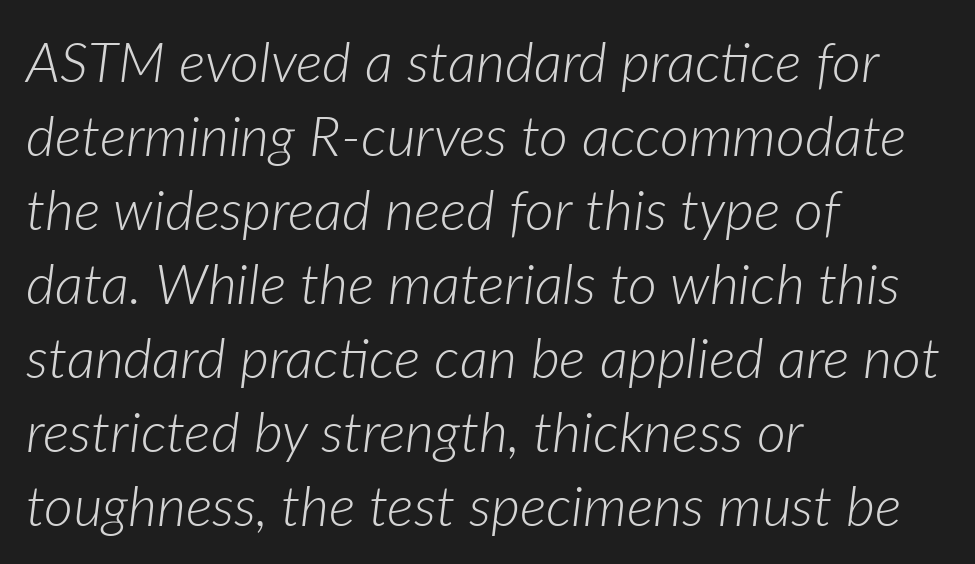
{"italic": "yes", "lean": "right", "slant_degrees": 7, "bold": "no", "weight": "light", "width": "normal", "stroke_contrast": "low", "x_height": "medium", "monospaced": "no", "underline": "no", "align": "left", "line_spacing": "normal", "line_spacing_ratio": 1.32, "letter_spacing": "normal", "letter_spacing_em": 0.0, "glyph_px": 56}
